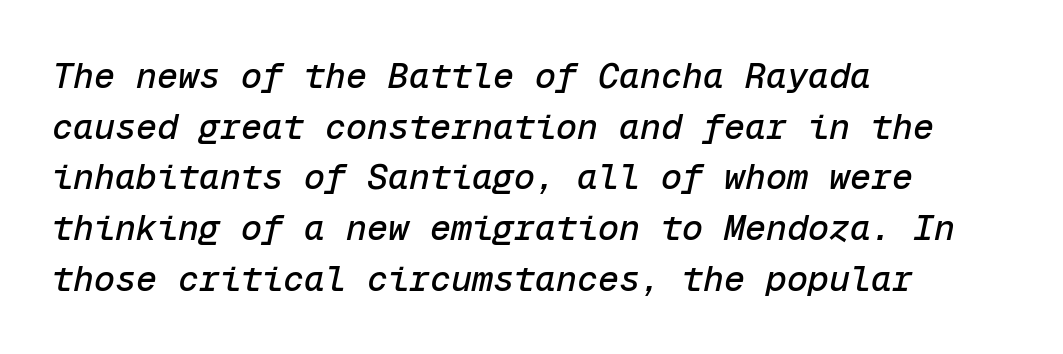
The image shows 35 px text type, italic (leaning right), monospaced; set left-aligned, normal line spacing (1.45x), normal letter spacing, not underlined; low stroke contrast and a medium x-height.
